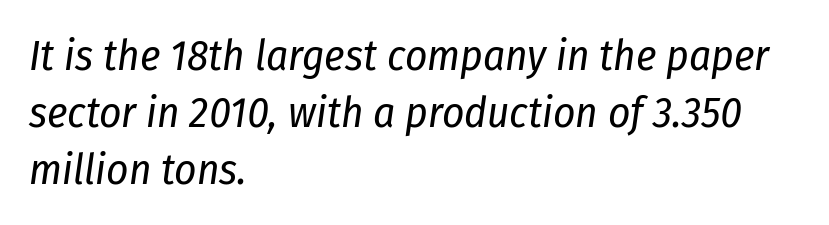
Q: Is the text bold? A: No.
Q: Is the text italic (slanted)? A: Yes, it leans right by about 8 degrees.
Q: Is the text underlined? A: No.
Q: How is the paragraph aligned? A: Left-aligned.
Q: Is the spacing between letters normal or unusually wide? A: Normal.
Q: Is the spacing between lines tight, normal or loose? A: Normal.
Q: Width (condensed, normal, or wide)? A: Condensed.
Q: Stroke contrast? A: Low.
Q: x-height? A: Medium.
Q: Monospaced? A: No.
